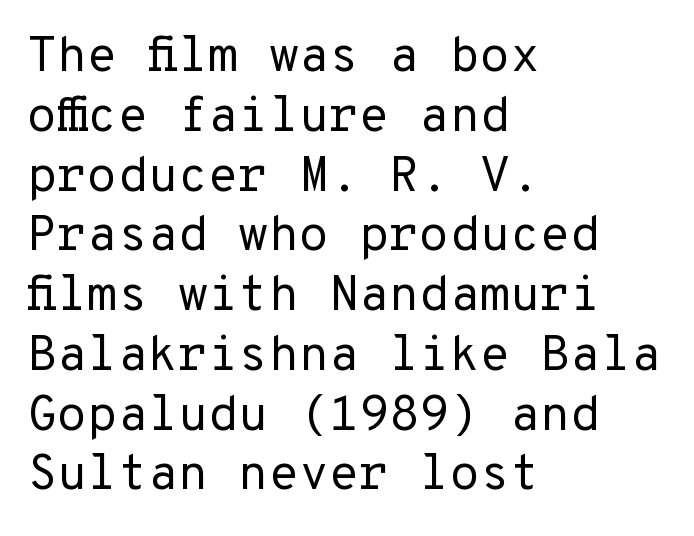
Q: Is the text bold? A: No.
Q: Is the text italic (slanted)? A: No, it is upright.
Q: Is the typeface a serif or a sans-serif typeface? A: Sans-serif.
Q: Is the text underlined? A: No.
Q: How is the paragraph aligned? A: Left-aligned.
Q: Is the spacing between letters normal or unusually wide? A: Normal.
Q: Width (condensed, normal, or wide)? A: Normal.
Q: Stroke contrast? A: Low.
Q: x-height? A: Medium.
